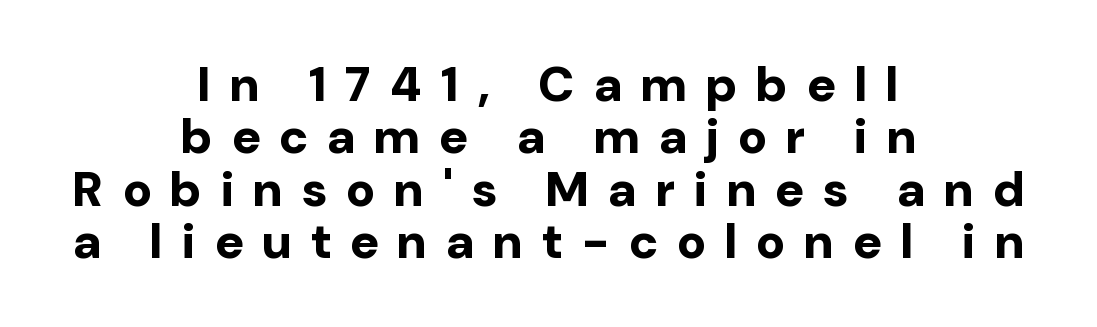
Q: Is the text bold? A: Yes.
Q: Is the text italic (slanted)? A: No, it is upright.
Q: Is the typeface a serif or a sans-serif typeface? A: Sans-serif.
Q: Is the text underlined? A: No.
Q: How is the paragraph aligned? A: Centered.
Q: Is the spacing between letters normal or unusually wide? A: Unusually wide.
Q: Is the spacing between lines tight, normal or loose? A: Tight.
Q: Width (condensed, normal, or wide)? A: Normal.
Q: Stroke contrast? A: Low.
Q: x-height? A: Medium.
Q: Monospaced? A: No.
